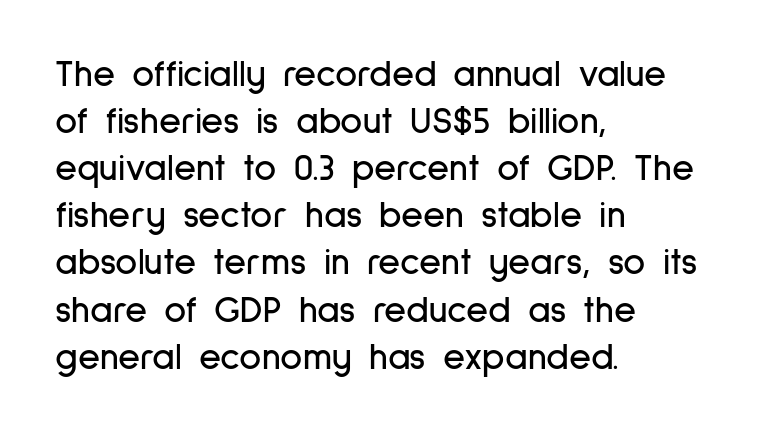
Q: Is the text italic (slanted)? A: No, it is upright.
Q: Is the typeface a serif or a sans-serif typeface? A: Sans-serif.
Q: Is the text underlined? A: No.
Q: How is the paragraph aligned? A: Left-aligned.
Q: Is the spacing between letters normal or unusually wide? A: Normal.
Q: Width (condensed, normal, or wide)? A: Condensed.
Q: Stroke contrast? A: Low.
Q: x-height? A: Medium.
Q: Monospaced? A: No.
